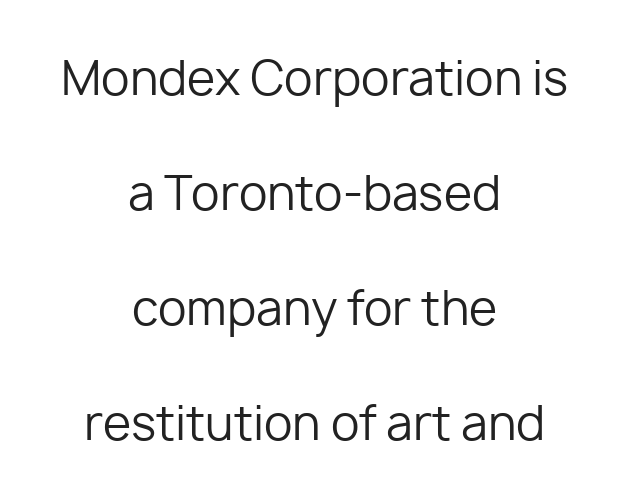
Q: Is the text bold? A: No.
Q: Is the text italic (slanted)? A: No, it is upright.
Q: Is the typeface a serif or a sans-serif typeface? A: Sans-serif.
Q: Is the text underlined? A: No.
Q: How is the paragraph aligned? A: Centered.
Q: Is the spacing between letters normal or unusually wide? A: Normal.
Q: Is the spacing between lines tight, normal or loose? A: Loose.
Q: Width (condensed, normal, or wide)? A: Normal.
Q: Stroke contrast? A: Low.
Q: x-height? A: Medium.
Q: Monospaced? A: No.
